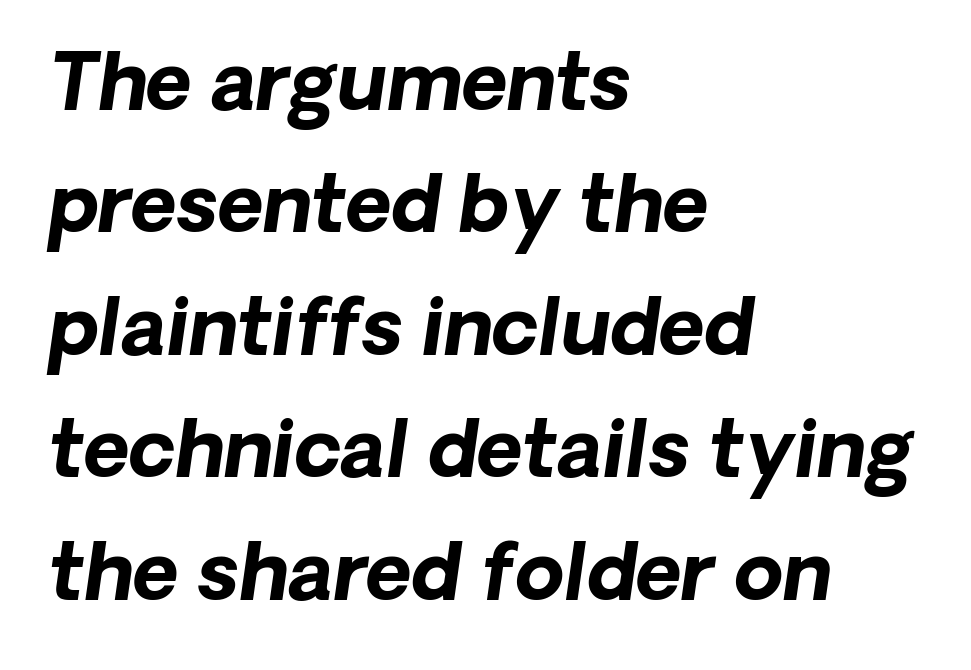
The image shows 79 px bold sans-serif type; set left-aligned, normal line spacing (1.55x), normal letter spacing, not underlined; low stroke contrast and a medium x-height.
